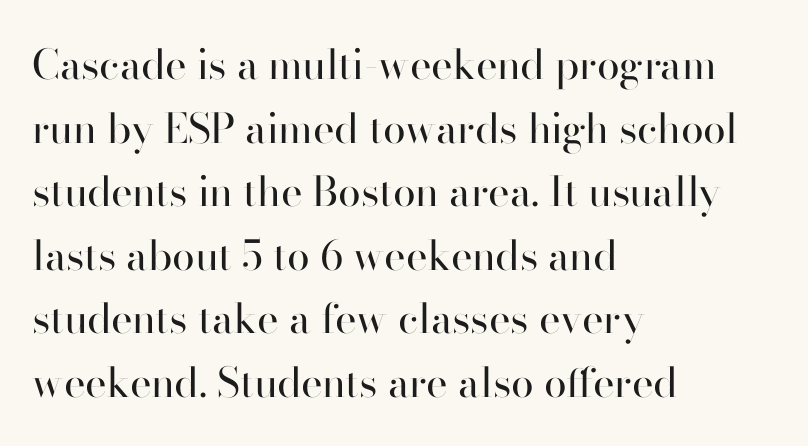
Q: Is the text bold? A: No.
Q: Is the text italic (slanted)? A: No, it is upright.
Q: Is the typeface a serif or a sans-serif typeface? A: Sans-serif.
Q: Is the text underlined? A: No.
Q: How is the paragraph aligned? A: Left-aligned.
Q: Is the spacing between letters normal or unusually wide? A: Normal.
Q: Is the spacing between lines tight, normal or loose? A: Normal.
Q: Width (condensed, normal, or wide)? A: Normal.
Q: Stroke contrast? A: High.
Q: x-height? A: Small.
Q: Monospaced? A: No.
